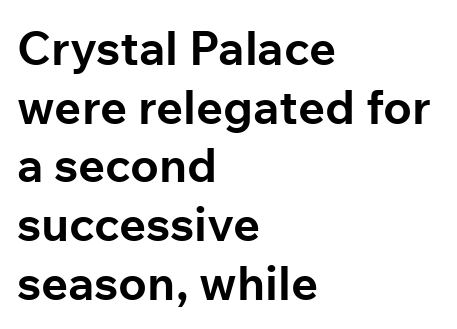
Q: Is the text bold? A: Yes.
Q: Is the text italic (slanted)? A: No, it is upright.
Q: Is the typeface a serif or a sans-serif typeface? A: Sans-serif.
Q: Is the text underlined? A: No.
Q: How is the paragraph aligned? A: Left-aligned.
Q: Is the spacing between letters normal or unusually wide? A: Normal.
Q: Is the spacing between lines tight, normal or loose? A: Normal.
Q: Width (condensed, normal, or wide)? A: Normal.
Q: Stroke contrast? A: Low.
Q: x-height? A: Medium.
Q: Monospaced? A: No.
